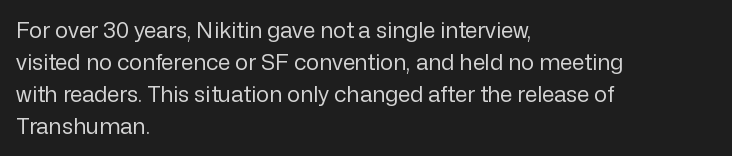
This sample uses an upright cut, with every glyph sitting square on the baseline. Check the space under the baseline: it is left empty. These lines are set flush left with a ragged right edge. Weight: not bold — regular or lighter.
